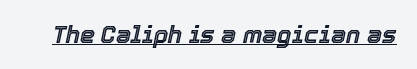
Q: Is the text italic (slanted)? A: Yes, it leans right by about 12 degrees.
Q: Is the text underlined? A: Yes.
Q: Is the spacing between letters normal or unusually wide? A: Normal.
